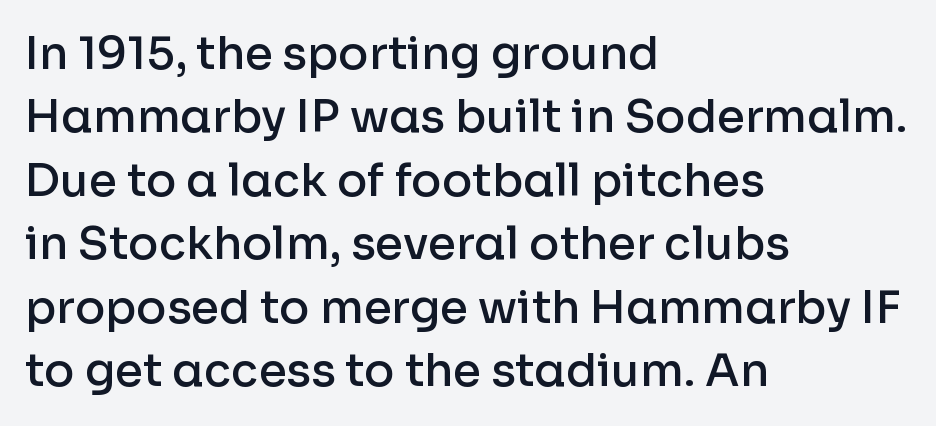
{"serif": "no", "italic": "no", "bold": "semi", "weight": "semibold", "width": "normal", "stroke_contrast": "low", "x_height": "medium", "monospaced": "no", "underline": "no", "align": "left", "line_spacing": "normal", "line_spacing_ratio": 1.41, "letter_spacing": "normal", "letter_spacing_em": 0.0, "glyph_px": 45}
